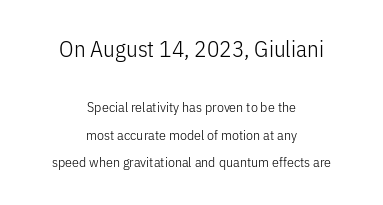
Block one is the big one; block two sits smaller underneath. You could call the tracking neutral — neither tight nor loose. The block of text is sparse from top to bottom, with ample space between rows. Lines of text with bare space underneath.
